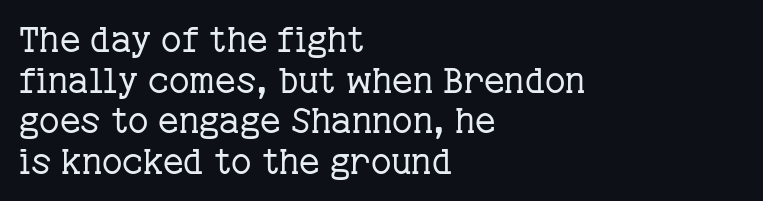
The image shows 35 px regular-weight serif type, upright; set left-aligned, line spacing 1.16x, normal letter spacing, not underlined; low stroke contrast and a medium x-height.
